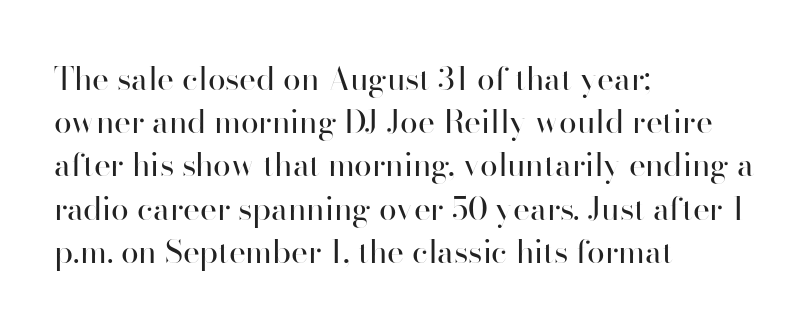
Q: Is the text bold? A: No.
Q: Is the text italic (slanted)? A: No, it is upright.
Q: Is the typeface a serif or a sans-serif typeface? A: Sans-serif.
Q: Is the text underlined? A: No.
Q: How is the paragraph aligned? A: Left-aligned.
Q: Is the spacing between letters normal or unusually wide? A: Normal.
Q: Is the spacing between lines tight, normal or loose? A: Normal.
Q: Width (condensed, normal, or wide)? A: Normal.
Q: Stroke contrast? A: High.
Q: x-height? A: Small.
Q: Monospaced? A: No.
